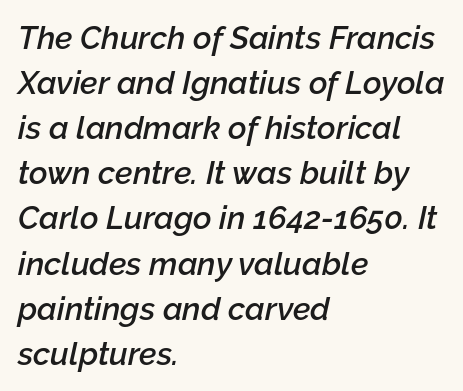
The type is set solid horizontally, with unmodified tracking. Caption: semibold face, moderately heavy strokes. The typesetter chose a ragged-right arrangement here. How would I describe the line gaps? Plain and ordinary. Here the designer chose a conventional face with non-uniform glyph widths. The glyphs are unaccompanied by any horizontal stroke below them.
